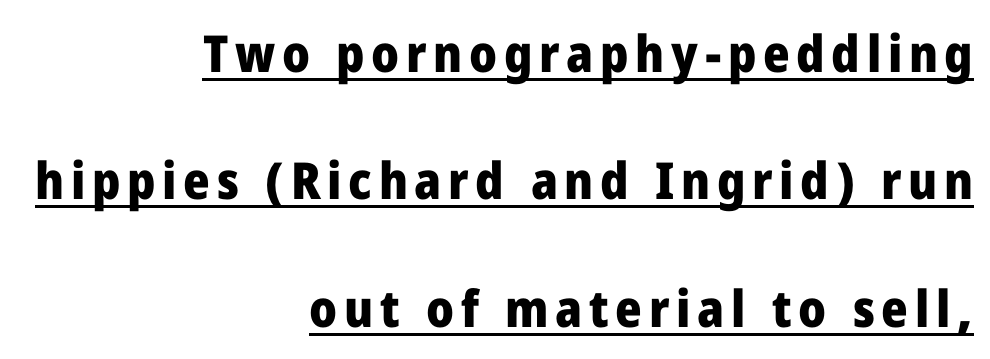
{"serif": "no", "italic": "no", "bold": "yes", "weight": "heavy", "width": "normal", "stroke_contrast": "low", "x_height": "medium", "monospaced": "no", "underline": "yes", "align": "right", "line_spacing": "loose", "line_spacing_ratio": 2.5, "glyph_px": 51}
